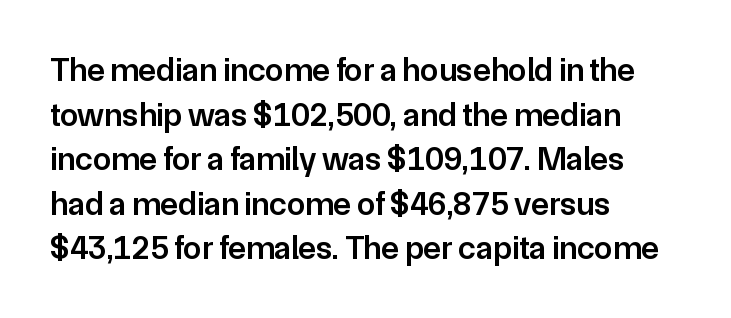
This sample uses plain, unmodified letter spacing. Character widths vary here, with narrow letters taking less room than wide ones. A roman cut, with each character standing at attention. This is the in-between weight designers call semibold or demi. This rendering employs a face without finishing strokes, i.e., a sans-serif.
